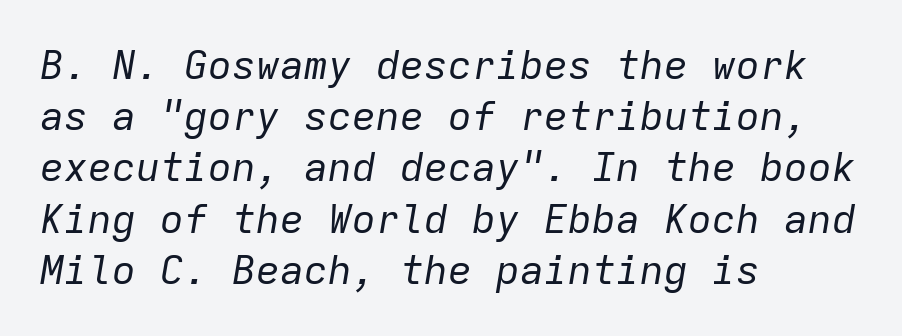
{"italic": "yes", "lean": "right", "slant_degrees": 9, "bold": "no", "weight": "regular", "width": "normal", "stroke_contrast": "low", "x_height": "medium", "monospaced": "yes", "underline": "no", "align": "left", "line_spacing": "normal", "line_spacing_ratio": 1.28, "letter_spacing": "normal", "letter_spacing_em": 0.0, "glyph_px": 40}
